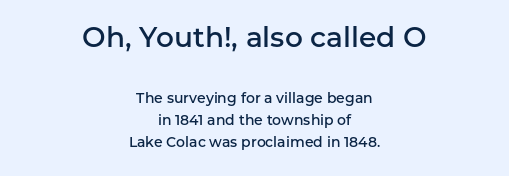
{"serif": "no", "italic": "no", "bold": "semi", "weight": "semibold", "width": "normal", "stroke_contrast": "low", "x_height": "medium", "monospaced": "no", "underline": "no", "align": "center", "line_spacing": "normal", "line_spacing_ratio": 1.56, "letter_spacing": "normal", "letter_spacing_em": 0.0, "larger_block": "first", "size_ratio": 2.0, "glyph_px": 28}
